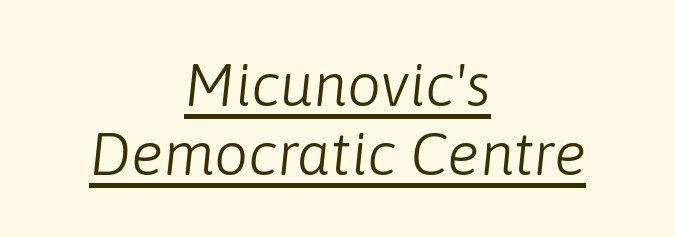
Q: Is the text bold? A: No.
Q: Is the text italic (slanted)? A: Yes, it leans right by about 6 degrees.
Q: Is the text underlined? A: Yes.
Q: How is the paragraph aligned? A: Centered.
Q: Is the spacing between letters normal or unusually wide? A: Normal.
Q: Is the spacing between lines tight, normal or loose? A: Tight.
Q: Width (condensed, normal, or wide)? A: Normal.
Q: Stroke contrast? A: Low.
Q: x-height? A: Medium.
Q: Monospaced? A: No.
